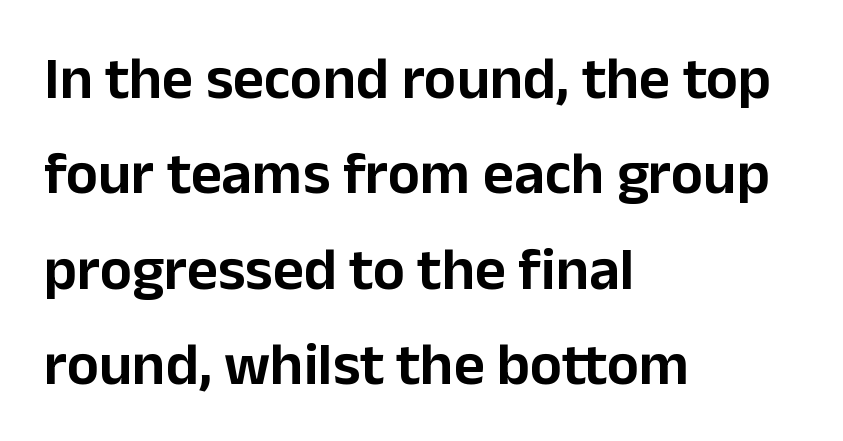
A typesetter would label this face a sans. Character widths vary here, with narrow letters taking less room than wide ones. The lines in this sample share a left origin and differ only in where they stop. The leading is moderate, giving the passage an even texture. Unlike italic type, these characters show no tilt at all.
